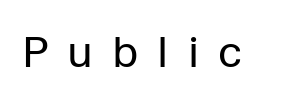
Tall strokes in this sample are plumb rather than angled. The text was rendered using a sans face with plain stroke endings. The passage shown is not bold in any degree. The specimen omits any rule beneath the text block's lines. There is plenty of visible air inserted between adjacent glyphs.
